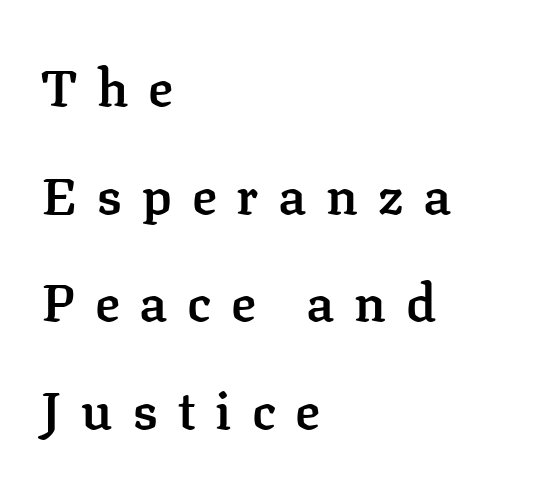
{"serif": "yes", "italic": "no", "bold": "semi", "weight": "semibold", "width": "normal", "stroke_contrast": "low", "x_height": "medium", "monospaced": "no", "underline": "no", "align": "left", "line_spacing": "loose", "line_spacing_ratio": 2.07, "letter_spacing": "wide", "letter_spacing_em": 0.38, "glyph_px": 52}
